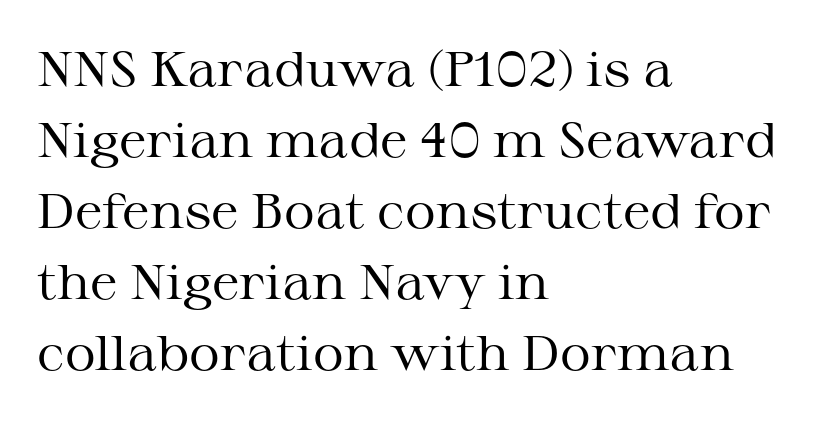
Horizontally, the lines are justified to the leading edge only. Whoever set this chose a conventional vertical rhythm. You could call the tracking neutral — neither tight nor loose. A serif font was chosen for this passage.
